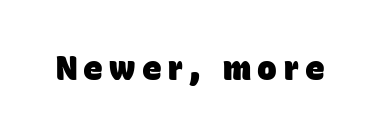
Q: Is the text bold? A: Yes.
Q: Is the typeface a serif or a sans-serif typeface? A: Sans-serif.
Q: Is the text underlined? A: No.
Q: Width (condensed, normal, or wide)? A: Normal.
Q: Stroke contrast? A: Low.
Q: x-height? A: Large.
Q: Monospaced? A: No.
